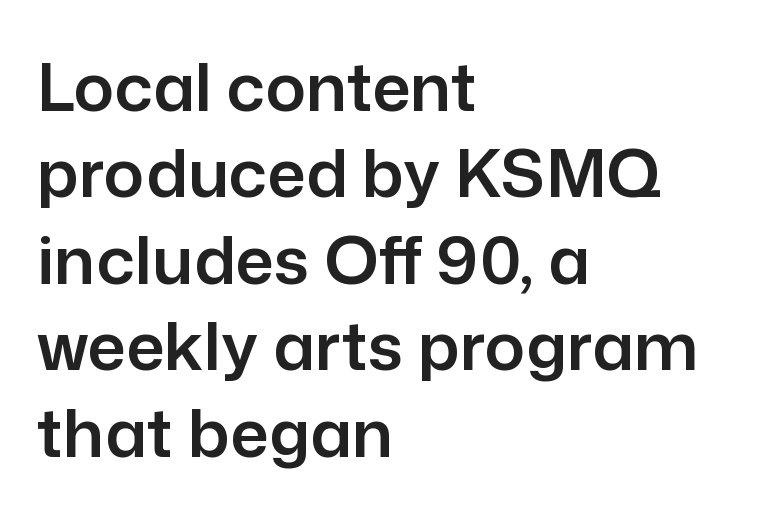
Q: Is the text italic (slanted)? A: No, it is upright.
Q: Is the typeface a serif or a sans-serif typeface? A: Sans-serif.
Q: Is the text underlined? A: No.
Q: How is the paragraph aligned? A: Left-aligned.
Q: Is the spacing between letters normal or unusually wide? A: Normal.
Q: Is the spacing between lines tight, normal or loose? A: Normal.
Q: Width (condensed, normal, or wide)? A: Normal.
Q: Stroke contrast? A: Low.
Q: x-height? A: Medium.
Q: Monospaced? A: No.
